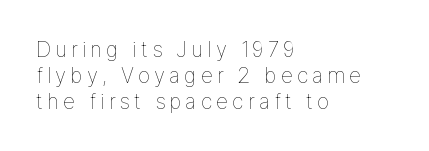
Short and long lines alike share a common starting point at left. Heft: none added — not bold. Ordinary non-slanted type is in use. The string is rendered with underlining switched off.
